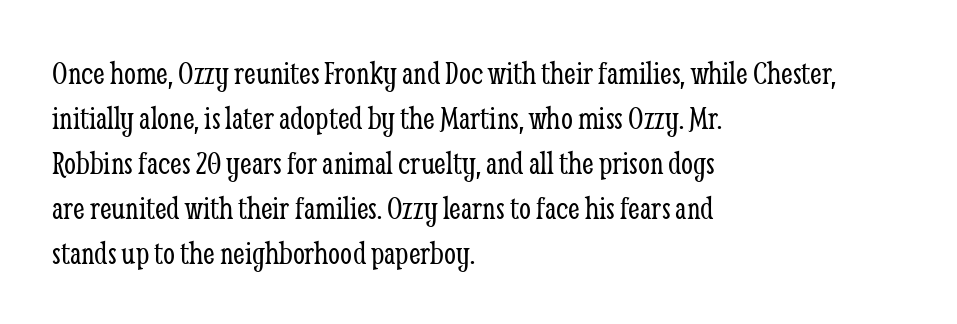
Q: Is the text bold? A: No.
Q: Is the text italic (slanted)? A: No, it is upright.
Q: Is the typeface a serif or a sans-serif typeface? A: Serif.
Q: Is the text underlined? A: No.
Q: How is the paragraph aligned? A: Left-aligned.
Q: Is the spacing between letters normal or unusually wide? A: Normal.
Q: Is the spacing between lines tight, normal or loose? A: Normal.
Q: Width (condensed, normal, or wide)? A: Condensed.
Q: Stroke contrast? A: Low.
Q: x-height? A: Medium.
Q: Monospaced? A: No.
